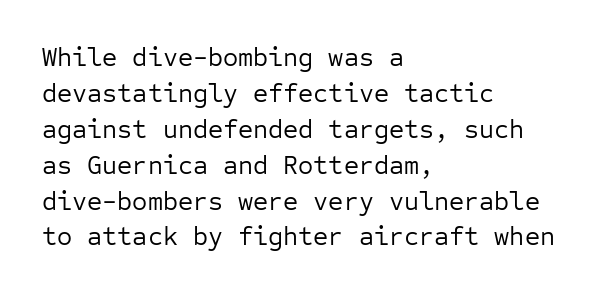
{"italic": "no", "bold": "no", "underline": "no", "align": "left", "line_spacing": "normal", "line_spacing_ratio": 1.38, "letter_spacing": "normal", "letter_spacing_em": 0.0, "glyph_px": 26}
